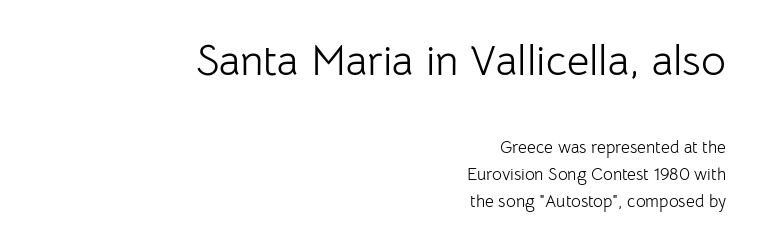
Q: Is the text bold? A: No.
Q: Is the text italic (slanted)? A: No, it is upright.
Q: Is the typeface a serif or a sans-serif typeface? A: Sans-serif.
Q: Is the text underlined? A: No.
Q: How is the paragraph aligned? A: Right-aligned.
Q: Is the spacing between letters normal or unusually wide? A: Normal.
Q: Is the spacing between lines tight, normal or loose? A: Normal.
Q: Which block of text is set in a larger size, the first (top) or the second (bottom)? A: The first (top) one.
Q: Width (condensed, normal, or wide)? A: Normal.
Q: Stroke contrast? A: Low.
Q: x-height? A: Medium.
Q: Monospaced? A: No.
